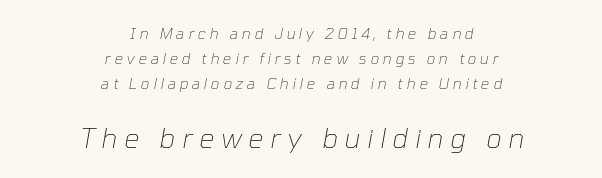
{"italic": "yes", "lean": "right", "slant_degrees": 10, "bold": "no", "underline": "no", "align": "center", "line_spacing": "normal", "line_spacing_ratio": 1.67, "letter_spacing": "wide", "letter_spacing_em": 0.25, "larger_block": "second", "size_ratio": 1.8, "glyph_px": 27}
